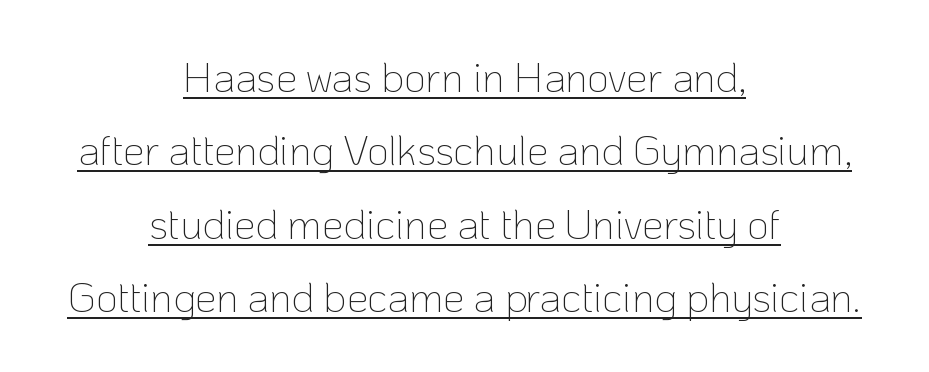
{"serif": "no", "italic": "no", "bold": "no", "weight": "thin", "width": "normal", "stroke_contrast": "low", "x_height": "medium", "monospaced": "no", "underline": "yes", "align": "center", "line_spacing_ratio": 1.75, "letter_spacing": "normal", "letter_spacing_em": 0.0, "glyph_px": 42}
